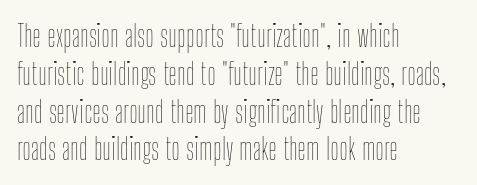
Q: Is the text bold? A: No.
Q: Is the text italic (slanted)? A: No, it is upright.
Q: Is the text underlined? A: No.
Q: How is the paragraph aligned? A: Left-aligned.
Q: Is the spacing between letters normal or unusually wide? A: Normal.
Q: Is the spacing between lines tight, normal or loose? A: Normal.
Q: Width (condensed, normal, or wide)? A: Condensed.
Q: Stroke contrast? A: Low.
Q: x-height? A: Medium.
Q: Monospaced? A: No.
